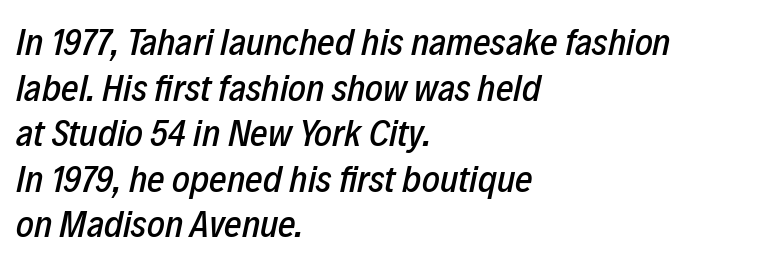
{"italic": "yes", "lean": "right", "slant_degrees": 12, "width": "condensed", "stroke_contrast": "low", "x_height": "medium", "monospaced": "no", "underline": "no", "align": "left", "line_spacing_ratio": 1.2, "letter_spacing": "normal", "letter_spacing_em": 0.0, "glyph_px": 38}
